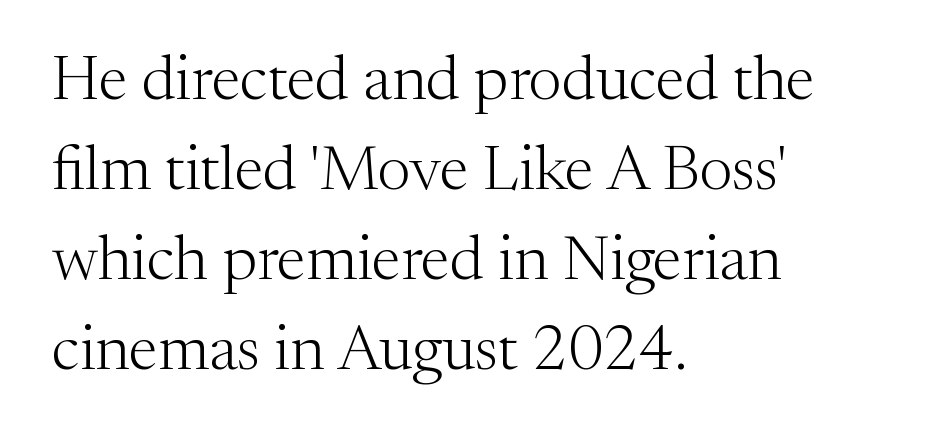
The letterforms sit at book weight or below. Font category for this specimen: serif. Anything drawn beneath the words? Only blank space. The rendering uses natural spacing where letterforms have individual widths. Which margin do the lines hug? The left one — the right edge is uneven. In terms of posture, this sample is upright.
